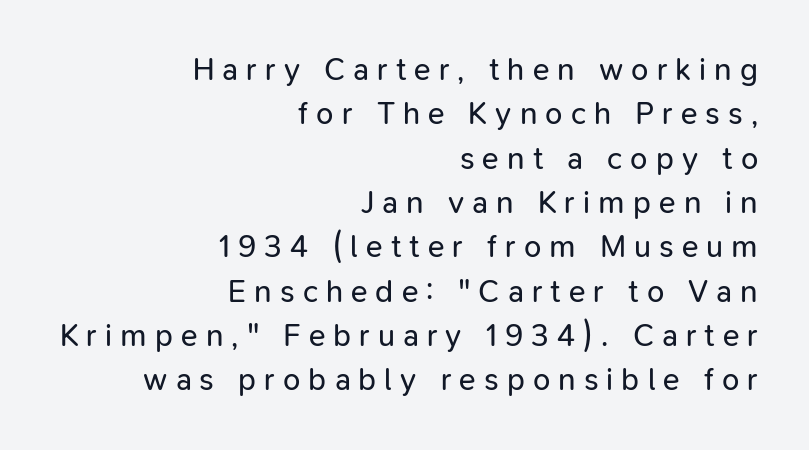
The image shows 31 px regular-weight sans-serif type, upright; set right-aligned, normal line spacing (1.43x), unusually wide letter spacing (+0.26 em), not underlined; low stroke contrast and a medium x-height.
